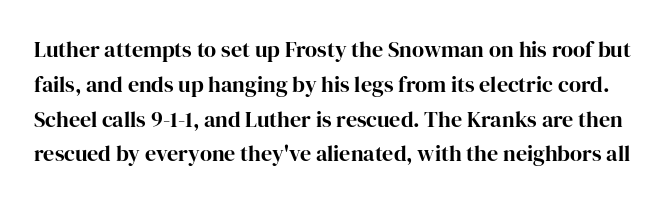
Q: Is the text italic (slanted)? A: No, it is upright.
Q: Is the text underlined? A: No.
Q: Is the spacing between letters normal or unusually wide? A: Normal.
Q: Is the spacing between lines tight, normal or loose? A: Normal.
